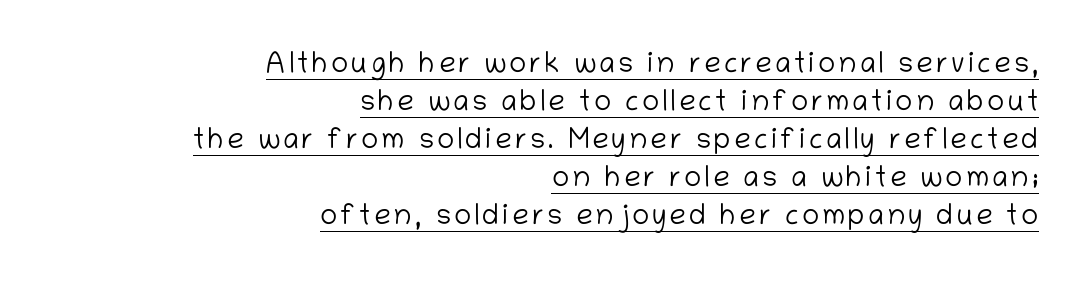
The image shows 29 px light sans-serif type, upright; set right-aligned, normal line spacing (1.31x), underlined; low stroke contrast and a medium x-height.
